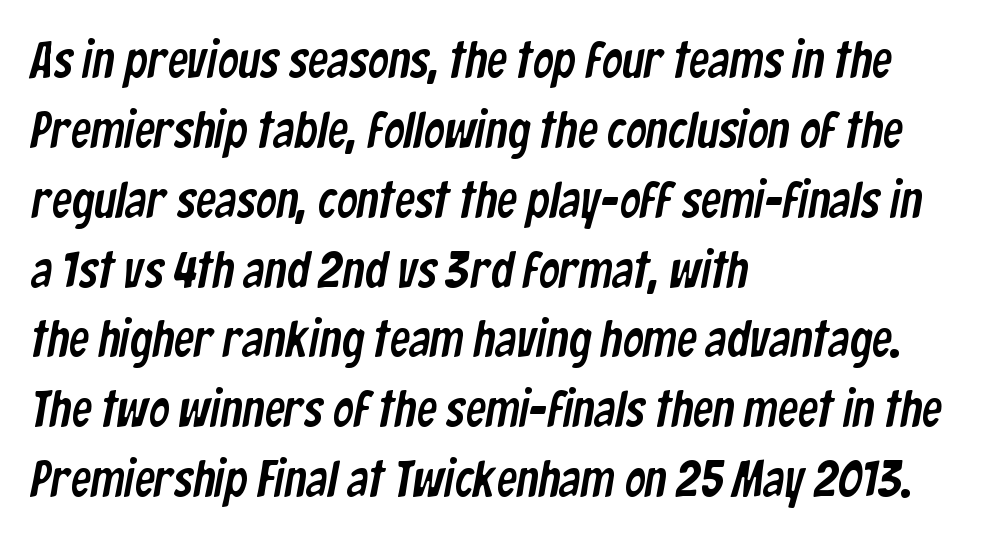
In terms of leading, this rendering sits right in the middle. The line texture is even and compact thanks to regular tracking. Nothing sits at the stroke ends, so this counts as sans-serif. Leftover space on each line is placed entirely after the last word. Underlining? Definitely not there.
